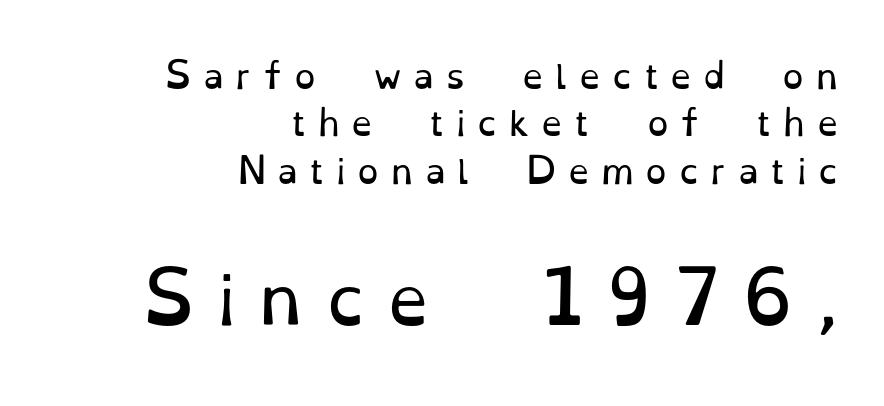
The image shows 67 px regular-weight type, upright; set right-aligned, normal line spacing (1.39x), unusually wide letter spacing (+0.34 em), not underlined; the second (bottom) block is 1.97x larger; low stroke contrast and a small x-height.
